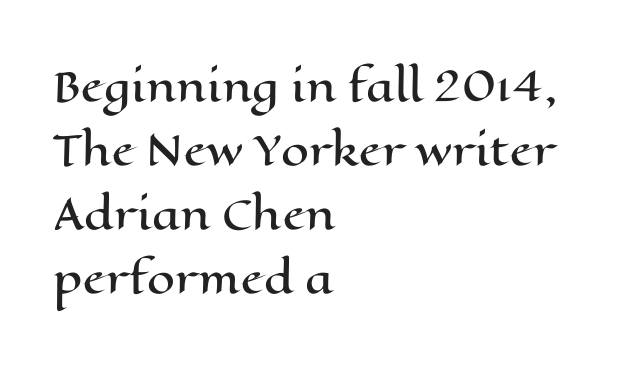
Q: Is the text italic (slanted)? A: No, it is upright.
Q: Is the text underlined? A: No.
Q: How is the paragraph aligned? A: Left-aligned.
Q: Is the spacing between letters normal or unusually wide? A: Normal.
Q: Is the spacing between lines tight, normal or loose? A: Normal.
Q: Width (condensed, normal, or wide)? A: Wide.
Q: Stroke contrast? A: High.
Q: x-height? A: Medium.
Q: Monospaced? A: No.
